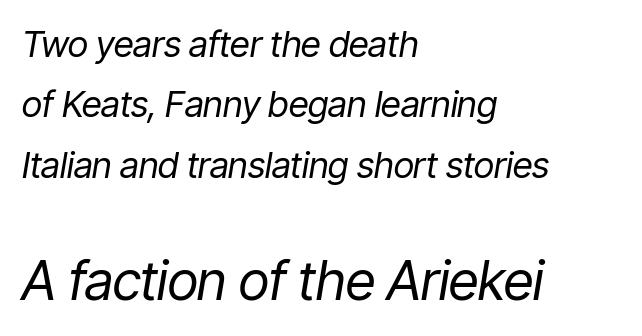
The image shows 54 px regular-weight, condensed type, italic (leaning right); set left-aligned, normal line spacing (1.68x), normal letter spacing, not underlined; the second (bottom) block is 1.5x larger; low stroke contrast and a medium x-height.
